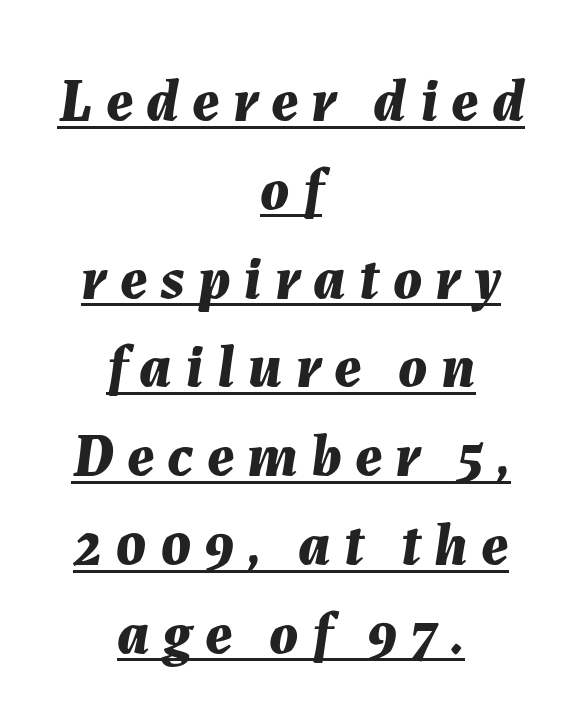
The glyphs are accompanied by a horizontal stroke just below them. Characters follow at a spacing far wider than the type designer built in. A normal amount of white space separates one row of letters from the next. Both edges are ragged and mirror each other, which tells us the setting is centered. Heft: maximum for text — a bold. Think of a printed novel: that variable character pitch is what you see here.
